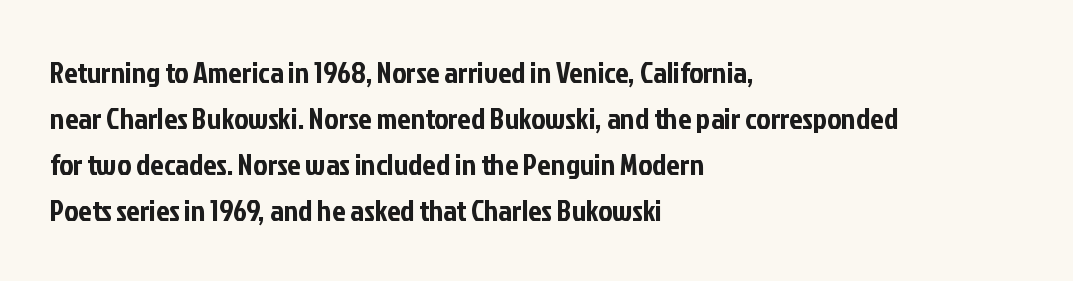
{"serif": "no", "italic": "no", "width": "condensed", "stroke_contrast": "low", "x_height": "medium", "monospaced": "no", "underline": "no", "align": "left", "line_spacing": "normal", "line_spacing_ratio": 1.53, "letter_spacing": "normal", "letter_spacing_em": 0.0, "glyph_px": 30}
